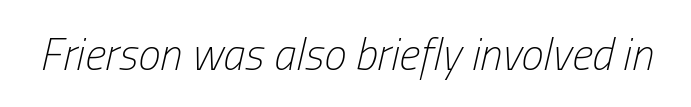
This rendering features lettering with no underline. If you drew a line through each stem, it would be angled. No extra ink here — the face is not bold. The letters sit at their default tracking, neither squeezed nor spread. The rendering uses natural spacing where letterforms have individual widths.
